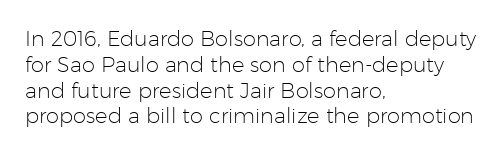
{"italic": "no", "bold": "no", "underline": "no", "align": "left", "line_spacing_ratio": 1.23, "letter_spacing": "normal", "letter_spacing_em": 0.0, "glyph_px": 21}
